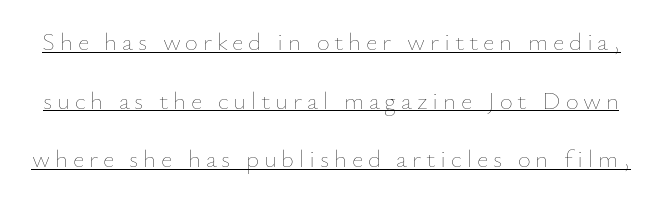
{"italic": "no", "bold": "no", "underline": "yes", "line_spacing": "loose", "line_spacing_ratio": 2.35, "glyph_px": 25}
